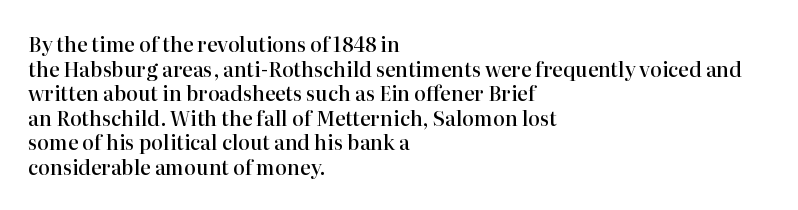
Characters follow at the spacing the type designer built in. The specimen reads as upright at a glance. The specimen omits any rule beneath the text block's lines. Short and long lines alike share a common starting point at left. Notice the strokes are somewhat thickened but not fully heavy: this is a semibold.
